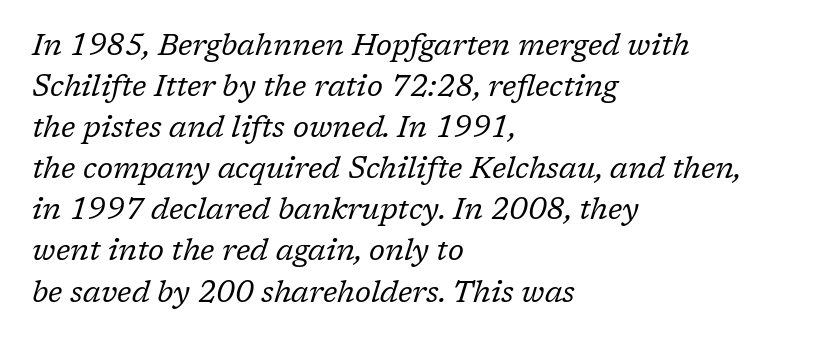
The image shows 30 px regular-weight serif type, italic (leaning right); set left-aligned, normal line spacing (1.37x), normal letter spacing, not underlined; low stroke contrast and a medium x-height.
